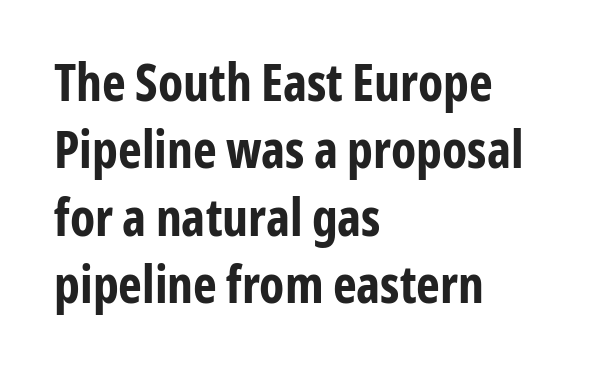
{"serif": "no", "italic": "no", "bold": "yes", "weight": "bold", "width": "condensed", "stroke_contrast": "low", "x_height": "medium", "monospaced": "no", "underline": "no", "align": "left", "line_spacing": "normal", "line_spacing_ratio": 1.32, "letter_spacing": "normal", "letter_spacing_em": 0.0, "glyph_px": 51}
